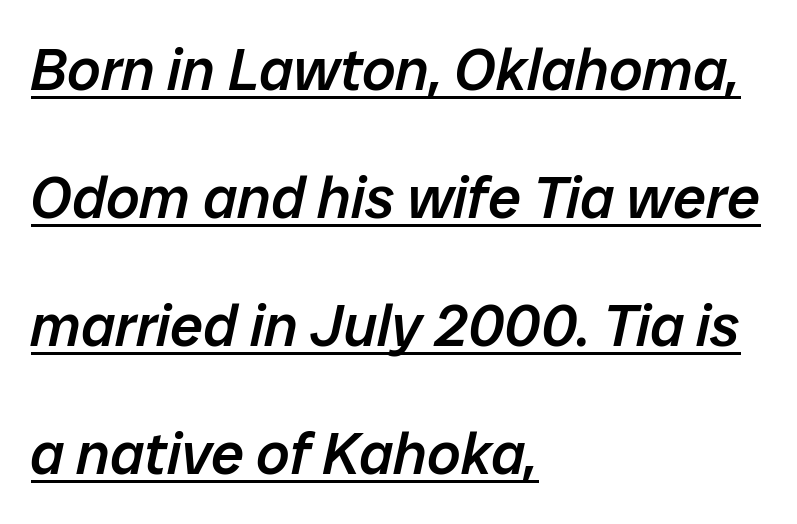
{"italic": "yes", "lean": "right", "slant_degrees": 12, "bold": "semi", "weight": "semibold", "width": "normal", "stroke_contrast": "low", "x_height": "medium", "monospaced": "no", "underline": "yes", "align": "left", "line_spacing": "loose", "line_spacing_ratio": 2.17, "letter_spacing": "normal", "letter_spacing_em": 0.0, "glyph_px": 59}
